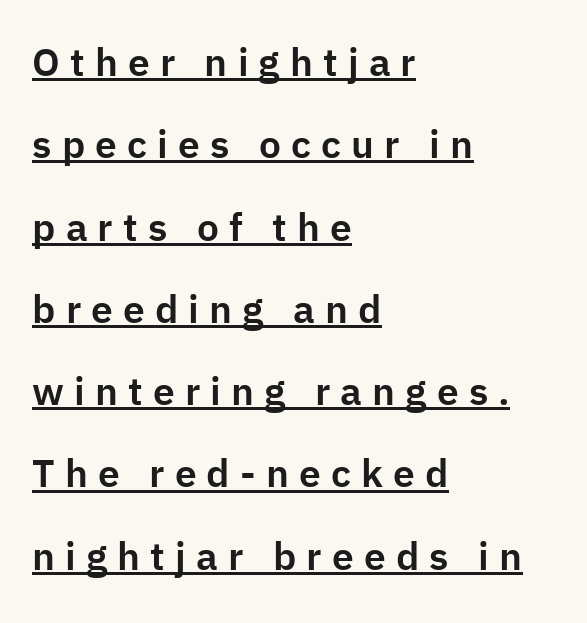
The image shows 39 px sans-serif type, upright; set left-aligned, loose line spacing (2.11x), unusually wide letter spacing (+0.26 em), underlined; low stroke contrast and a medium x-height.
